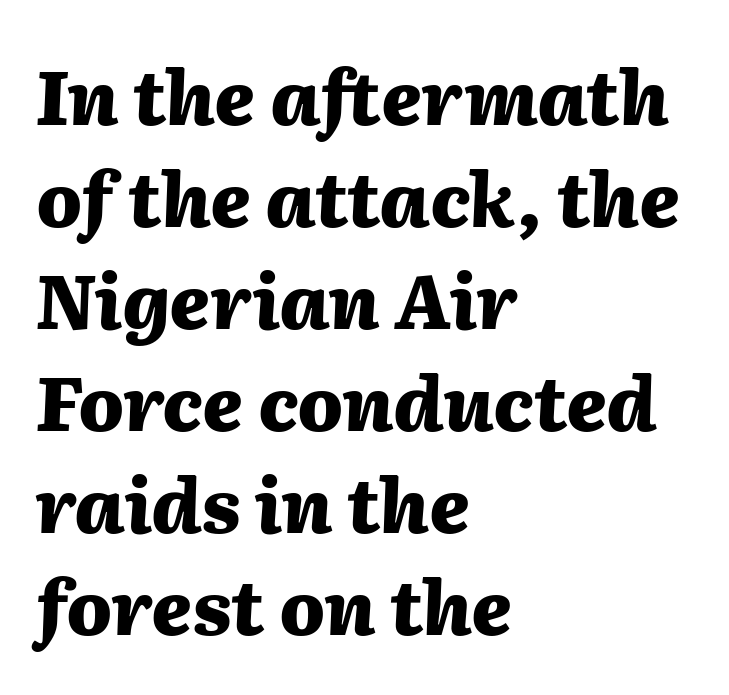
Q: Is the text bold? A: Yes.
Q: Is the text italic (slanted)? A: Yes, it leans right by about 2 degrees.
Q: Is the text underlined? A: No.
Q: How is the paragraph aligned? A: Left-aligned.
Q: Is the spacing between letters normal or unusually wide? A: Normal.
Q: Is the spacing between lines tight, normal or loose? A: Normal.
Q: Width (condensed, normal, or wide)? A: Normal.
Q: Stroke contrast? A: Medium.
Q: x-height? A: Medium.
Q: Monospaced? A: No.
